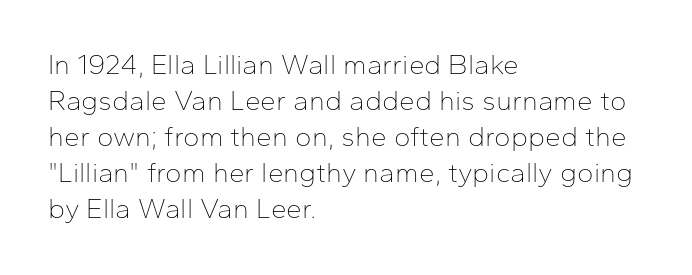
The passage shown is not underscored anywhere. The lines are quadded left. This is sans-serif lettering, the kind often seen on screens and signage. The passage shown is typed in a proportional face where columns would drift. The lettering stays uniformly vertical, giving the passage a roman look. In terms of letterspacing, this is plain default setting.
